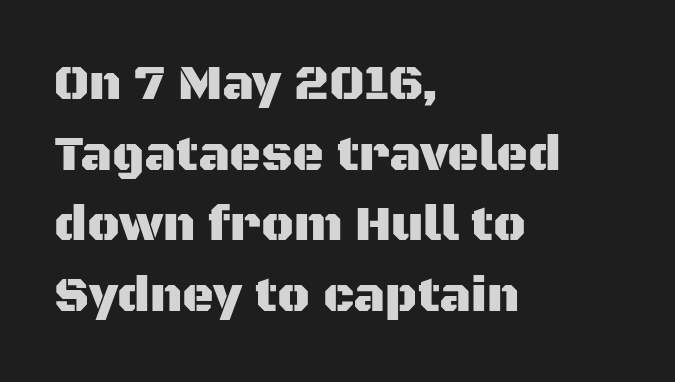
The area under the type is left untouched. The designer went with a sans here, leaving each stem footless. You could not count columns in this text — the font is proportionally spaced. The block of text has a typical density, with ordinary space between rows. Observe the ordinary spacing: letters are neighbours, not strangers. Every row of glyphs begins at an identical x-position on the left.
